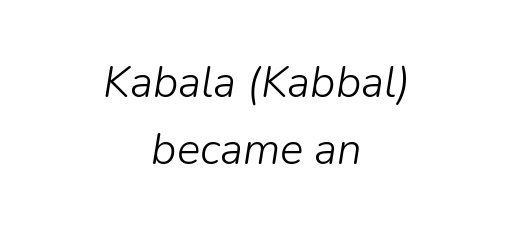
Rendered with sloped, italic letterforms. The area under the type is left untouched. The weight would be labelled regular, book, light, or lighter still. If you folded the block vertically in half, each line would mirror itself in length. The face used here is proportionally spaced, like ordinary book or web type. Spacing between characters is what you'd get straight out of the box.
